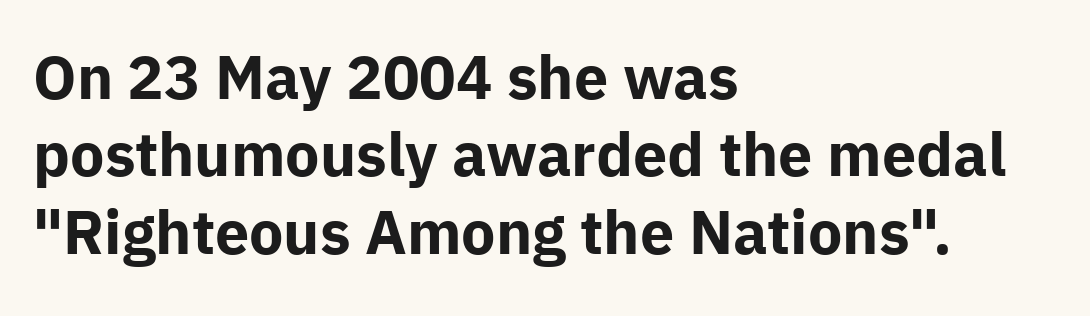
{"serif": "no", "italic": "no", "bold": "yes", "weight": "bold", "width": "normal", "stroke_contrast": "low", "x_height": "medium", "monospaced": "no", "underline": "no", "align": "left", "line_spacing": "normal", "line_spacing_ratio": 1.27, "letter_spacing": "normal", "letter_spacing_em": 0.0, "glyph_px": 61}
